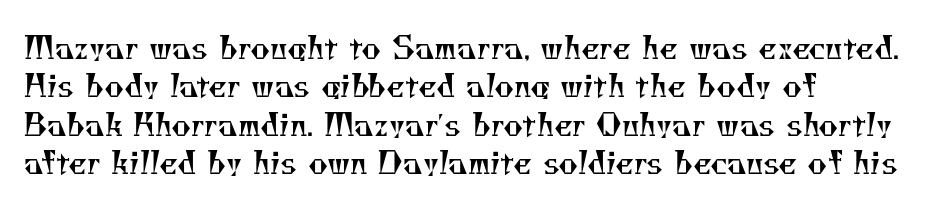
This sample has the flowing, uneven cadence of proportional lettering. Reading down the column, the eye jumps a familiar distance to each next line. The letters look calm and open, with moderate or lighter stems. Unmarked baselines from the first word to the last.
